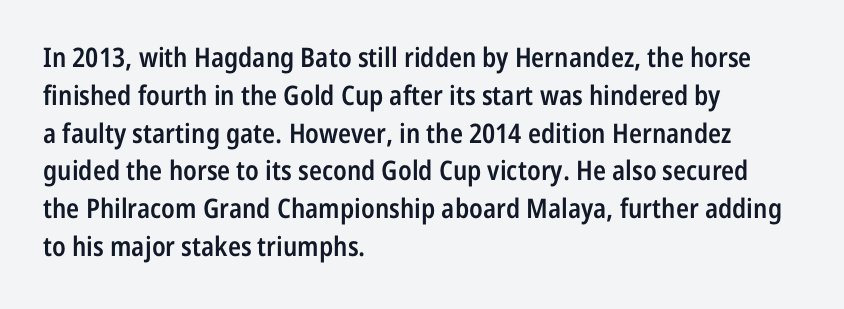
Q: Is the text bold? A: Semi-bold.
Q: Is the text italic (slanted)? A: No, it is upright.
Q: Is the text underlined? A: No.
Q: How is the paragraph aligned? A: Left-aligned.
Q: Is the spacing between letters normal or unusually wide? A: Normal.
Q: Is the spacing between lines tight, normal or loose? A: Normal.
